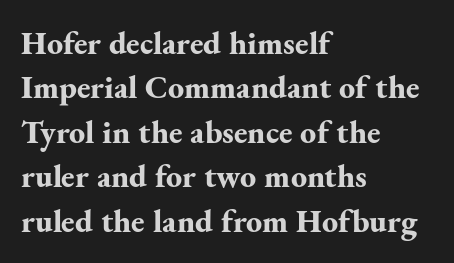
Q: Is the text bold? A: Yes.
Q: Is the text italic (slanted)? A: No, it is upright.
Q: Is the typeface a serif or a sans-serif typeface? A: Serif.
Q: Is the text underlined? A: No.
Q: How is the paragraph aligned? A: Left-aligned.
Q: Is the spacing between letters normal or unusually wide? A: Normal.
Q: Is the spacing between lines tight, normal or loose? A: Normal.
Q: Width (condensed, normal, or wide)? A: Normal.
Q: Stroke contrast? A: Medium.
Q: x-height? A: Small.
Q: Monospaced? A: No.
